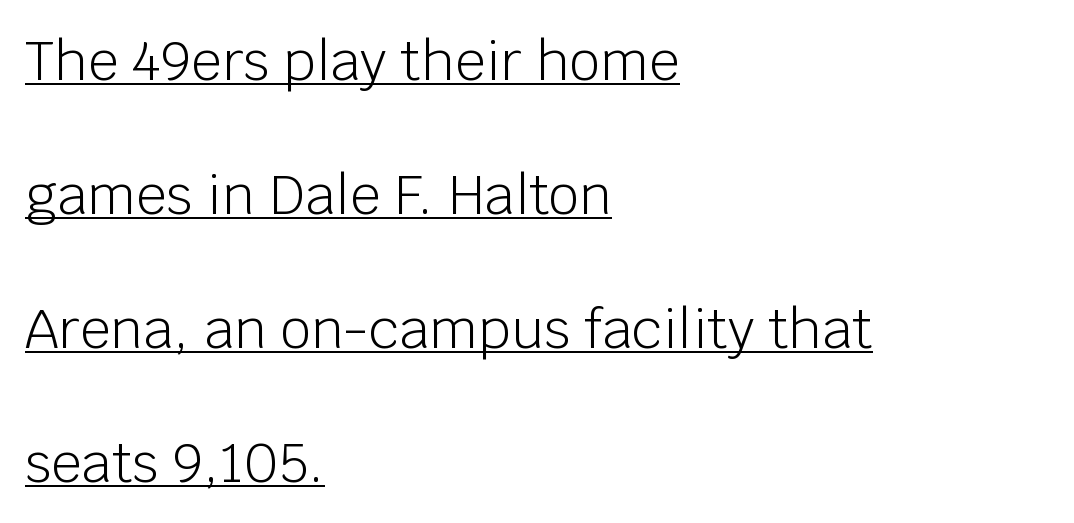
Summary of vertical rhythm: relaxed, with wide interline spacing. A typesetter would call this zero additional tracking. These lines stack with their left ends in a neat column. No feet cap the strokes, marking this as sans-serif type.
